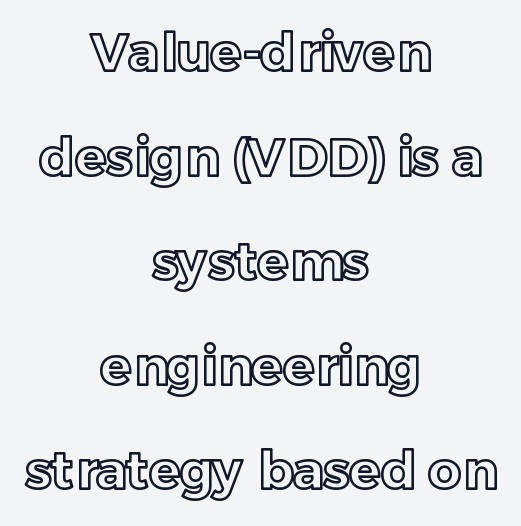
The image shows 52 px text type, upright; set centered, loose line spacing (2.01x), normal letter spacing, not underlined; a medium x-height.
